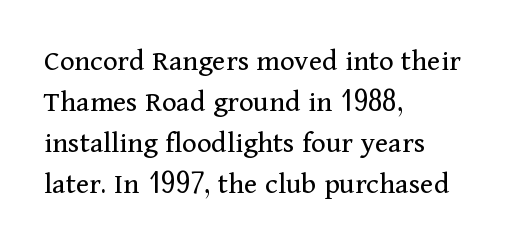
The image shows 31 px regular-weight serif type, upright; set left-aligned, normal line spacing (1.32x), normal letter spacing, not underlined; medium stroke contrast and a medium x-height.
